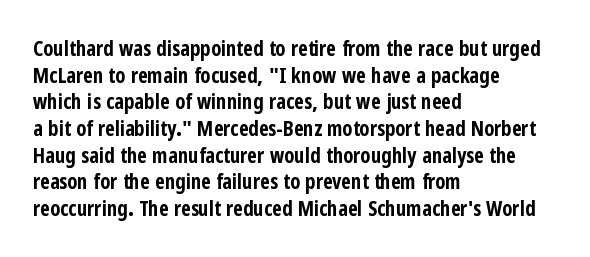
{"italic": "no", "bold": "yes", "underline": "no", "align": "left", "line_spacing": "normal", "line_spacing_ratio": 1.27, "letter_spacing": "normal", "letter_spacing_em": 0.0, "glyph_px": 21}
